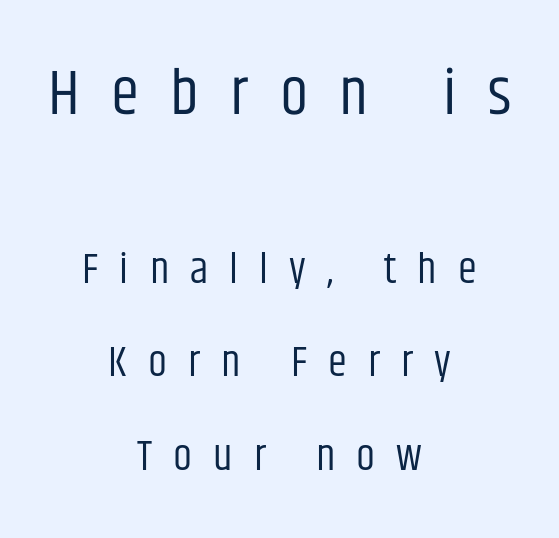
Q: Is the text bold? A: No.
Q: Is the text italic (slanted)? A: No, it is upright.
Q: Is the typeface a serif or a sans-serif typeface? A: Sans-serif.
Q: Is the text underlined? A: No.
Q: How is the paragraph aligned? A: Centered.
Q: Is the spacing between letters normal or unusually wide? A: Unusually wide.
Q: Is the spacing between lines tight, normal or loose? A: Loose.
Q: Which block of text is set in a larger size, the first (top) or the second (bottom)? A: The first (top) one.
Q: Width (condensed, normal, or wide)? A: Condensed.
Q: Stroke contrast? A: Low.
Q: x-height? A: Large.
Q: Monospaced? A: No.
